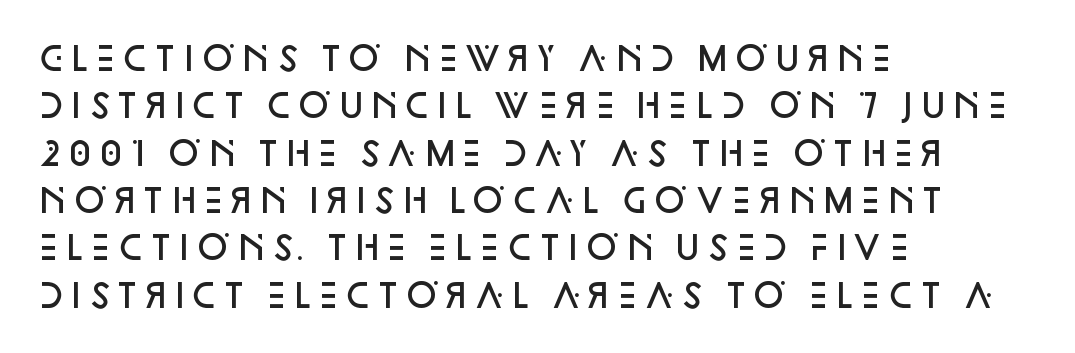
Only glyphs here, with clear space below each row. Baseline-to-baseline distance is the conventional proportion of letter height. Compared with typical body copy, the letter spacing here is the same. The lines in this sample share a left origin and differ only in where they stop.
